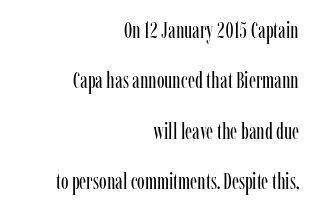
The image shows 23 px text type, upright; set right-aligned, loose line spacing (2.19x), normal letter spacing, not underlined.
